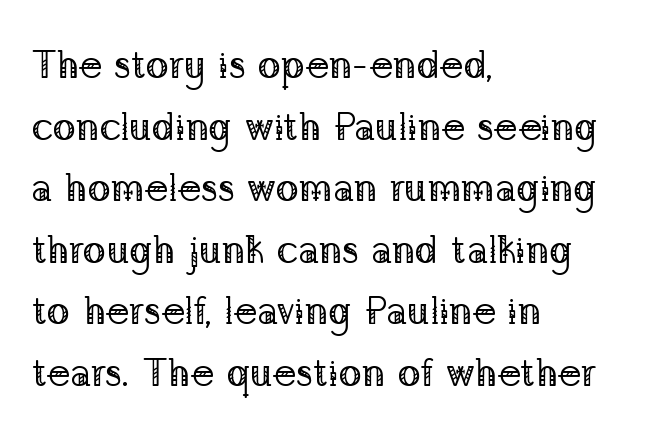
Q: Is the text bold? A: No.
Q: Is the text italic (slanted)? A: No, it is upright.
Q: Is the typeface a serif or a sans-serif typeface? A: Serif.
Q: Is the text underlined? A: No.
Q: How is the paragraph aligned? A: Left-aligned.
Q: Is the spacing between letters normal or unusually wide? A: Normal.
Q: Is the spacing between lines tight, normal or loose? A: Normal.
Q: Width (condensed, normal, or wide)? A: Normal.
Q: Stroke contrast? A: Low.
Q: x-height? A: Medium.
Q: Monospaced? A: No.
